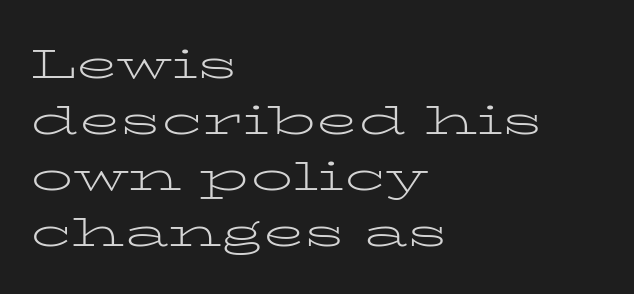
Honestly, the row spacing looks completely unremarkable. The space directly below the letters is spotless. The lines in this sample share a left origin and differ only in where they stop. This is serif lettering, the kind often seen in printed books. Nothing unusual about the tracking: characters are spaced as the font intends.
